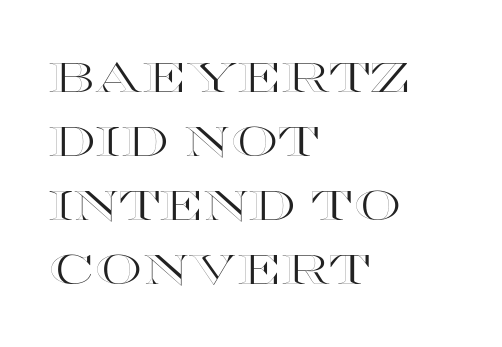
Q: Is the text italic (slanted)? A: No, it is upright.
Q: Is the text underlined? A: No.
Q: How is the paragraph aligned? A: Left-aligned.
Q: Is the spacing between letters normal or unusually wide? A: Normal.
Q: Is the spacing between lines tight, normal or loose? A: Normal.
Q: Width (condensed, normal, or wide)? A: Wide.
Q: x-height? A: Large.
Q: Monospaced? A: No.
